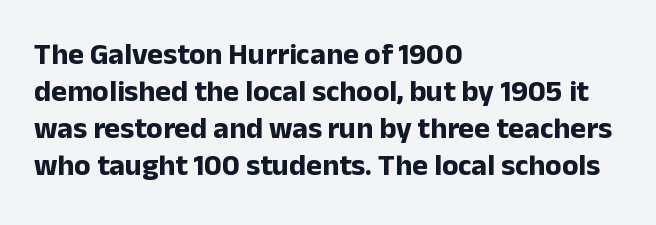
{"serif": "no", "italic": "no", "bold": "yes", "weight": "bold", "width": "normal", "stroke_contrast": "low", "x_height": "medium", "monospaced": "no", "underline": "no", "align": "left", "line_spacing_ratio": 1.23, "letter_spacing": "normal", "letter_spacing_em": 0.0, "glyph_px": 30}
